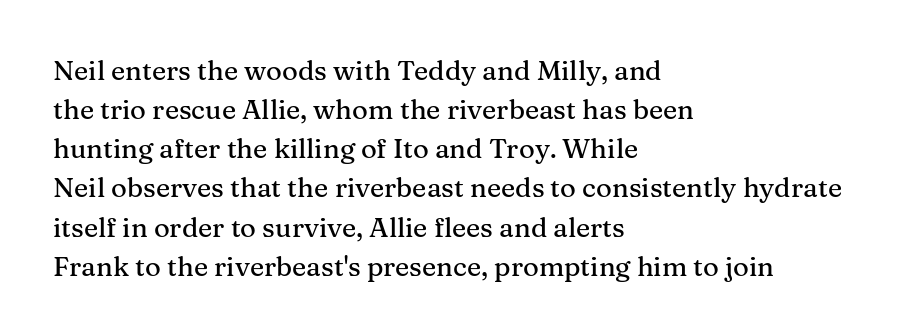
Q: Is the text italic (slanted)? A: No, it is upright.
Q: Is the text underlined? A: No.
Q: How is the paragraph aligned? A: Left-aligned.
Q: Is the spacing between letters normal or unusually wide? A: Normal.
Q: Is the spacing between lines tight, normal or loose? A: Normal.
